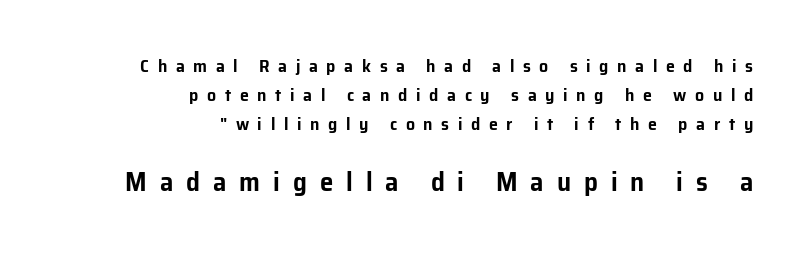
The image shows 27 px text type, upright; set right-aligned, normal line spacing (1.61x), unusually wide letter spacing (+0.48 em), not underlined; the second (bottom) block is 1.5x larger.
